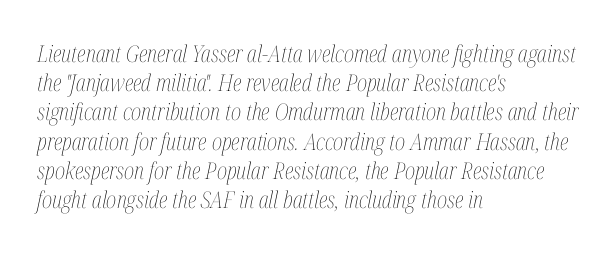
Characters follow at the spacing the type designer built in. Just letters on the line, the space beneath them empty. On a weight scale, this lands at 450 or below. Posture: slanted. Does the leading feel generous? No, just average. Each line starts at the same left margin while the right side varies.
